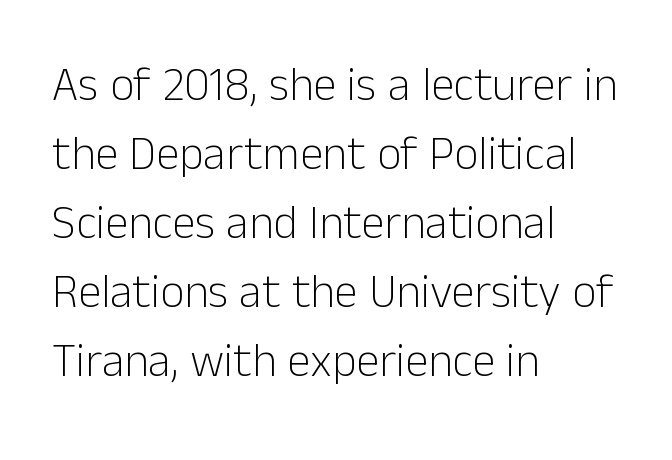
The image shows 47 px light sans-serif type, upright; set left-aligned, normal line spacing (1.47x), normal letter spacing, not underlined; low stroke contrast and a medium x-height.
